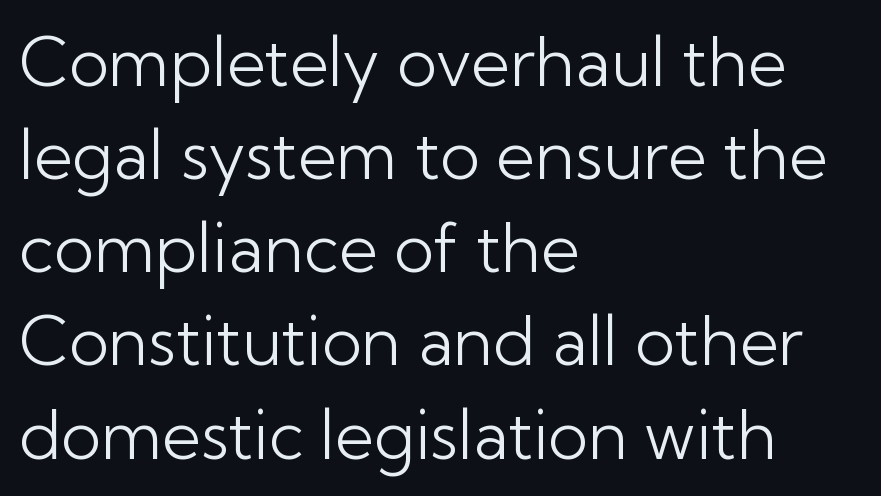
Q: Is the text bold? A: No.
Q: Is the text italic (slanted)? A: No, it is upright.
Q: Is the typeface a serif or a sans-serif typeface? A: Sans-serif.
Q: Is the text underlined? A: No.
Q: How is the paragraph aligned? A: Left-aligned.
Q: Is the spacing between letters normal or unusually wide? A: Normal.
Q: Is the spacing between lines tight, normal or loose? A: Normal.
Q: Width (condensed, normal, or wide)? A: Normal.
Q: Stroke contrast? A: Low.
Q: x-height? A: Medium.
Q: Monospaced? A: No.
